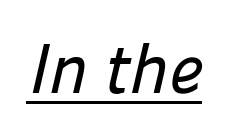
Q: Is the typeface a serif or a sans-serif typeface? A: Sans-serif.
Q: Is the text underlined? A: Yes.
Q: Is the spacing between letters normal or unusually wide? A: Normal.
Q: Width (condensed, normal, or wide)? A: Normal.
Q: Stroke contrast? A: Low.
Q: x-height? A: Medium.
Q: Monospaced? A: No.
